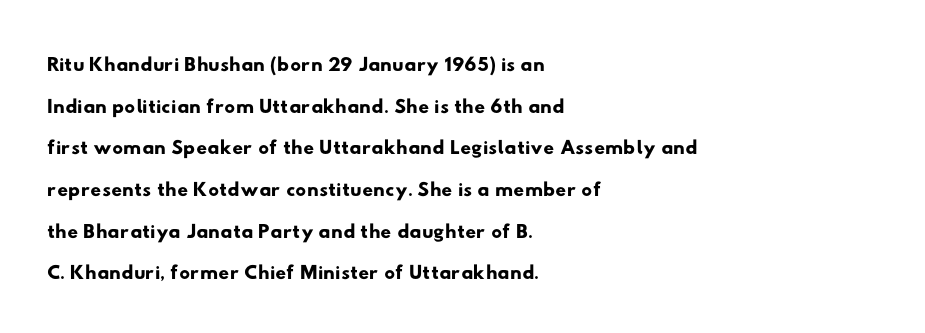
Rows of type keep a routine distance in the vertical direction. Unmarked baselines from the first word to the last. Grotesque or geometric, the face here clearly has no serifs. Short and long lines alike share a common starting point at left. The face used here is proportionally spaced, like ordinary book or web type.
